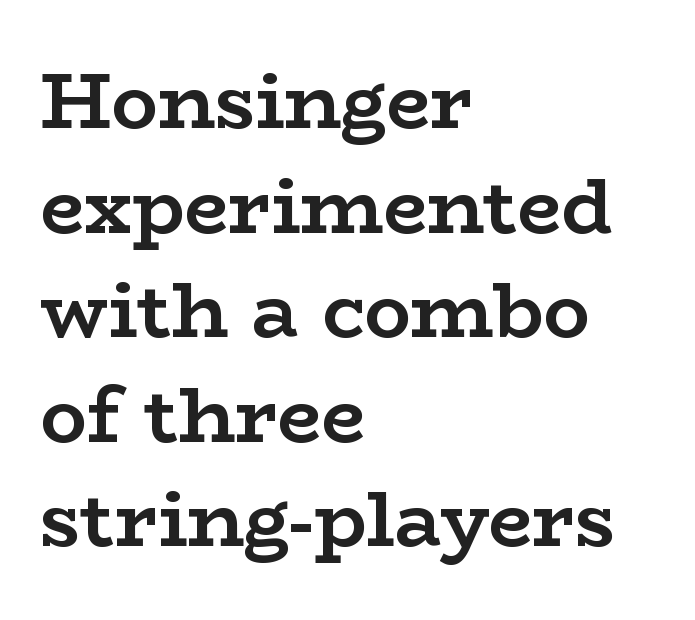
Descenders hang freely into open space. Note: serifs present on the glyphs. Leading matches the norm, producing a regular column. Left-aligned paragraph, ragged on the right.
